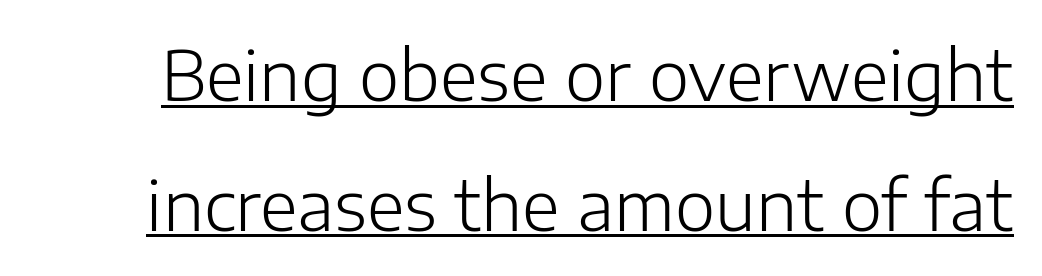
{"serif": "no", "italic": "no", "bold": "no", "weight": "light", "width": "normal", "stroke_contrast": "low", "x_height": "medium", "monospaced": "no", "underline": "yes", "line_spacing_ratio": 1.88, "letter_spacing": "normal", "letter_spacing_em": 0.0, "glyph_px": 69}
